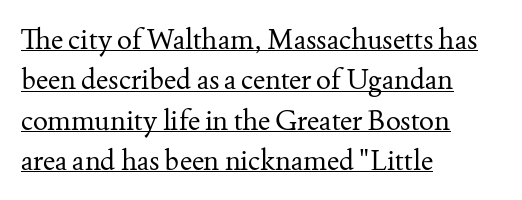
The image shows 28 px regular-weight serif type, upright; set left-aligned, normal line spacing (1.44x), normal letter spacing, underlined; medium stroke contrast and a small x-height.
